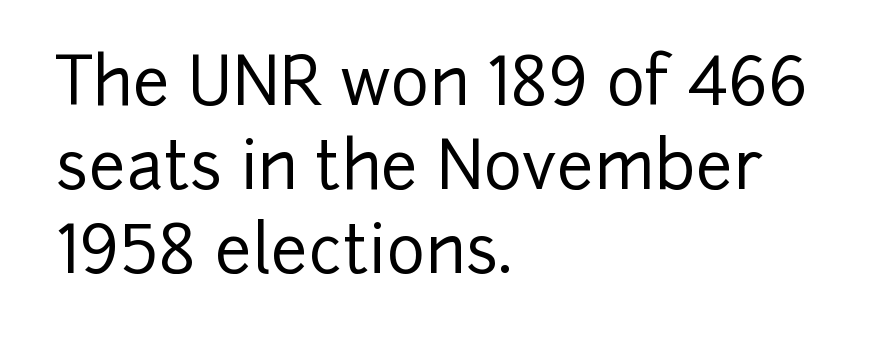
Q: Is the text italic (slanted)? A: No, it is upright.
Q: Is the typeface a serif or a sans-serif typeface? A: Sans-serif.
Q: Is the text underlined? A: No.
Q: How is the paragraph aligned? A: Left-aligned.
Q: Is the spacing between letters normal or unusually wide? A: Normal.
Q: Is the spacing between lines tight, normal or loose? A: Normal.
Q: Width (condensed, normal, or wide)? A: Normal.
Q: Stroke contrast? A: Low.
Q: x-height? A: Medium.
Q: Monospaced? A: No.
